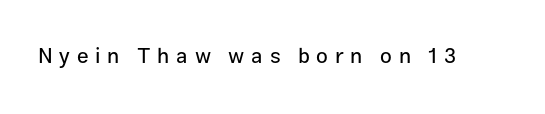
{"italic": "no", "underline": "no", "letter_spacing": "wide", "letter_spacing_em": 0.32, "glyph_px": 21}
